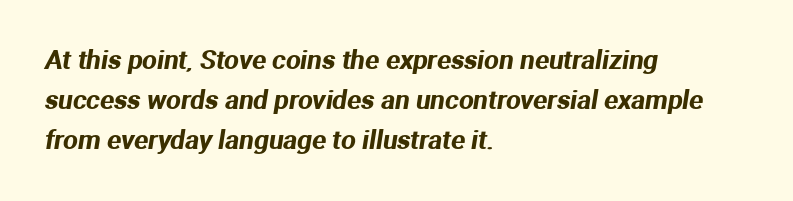
Q: Is the text underlined? A: No.
Q: How is the paragraph aligned? A: Left-aligned.
Q: Is the spacing between letters normal or unusually wide? A: Normal.
Q: Is the spacing between lines tight, normal or loose? A: Normal.
